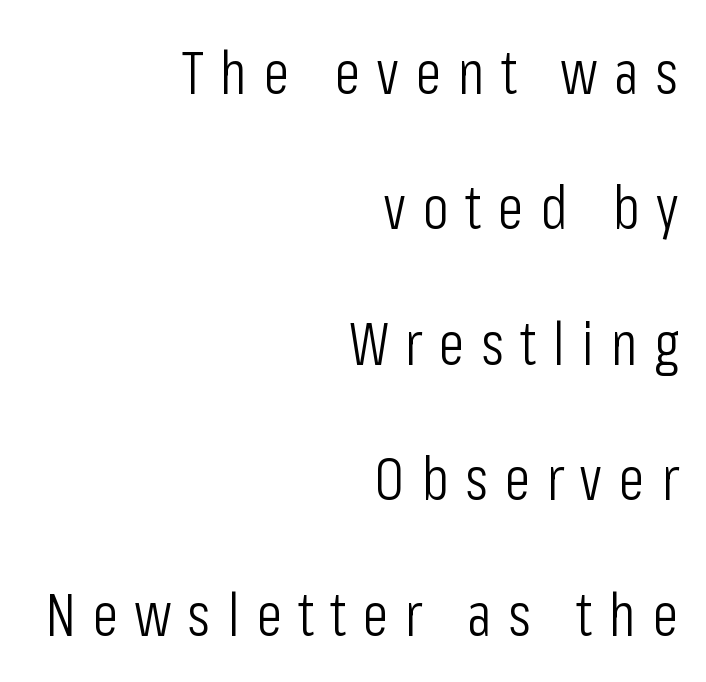
The rendering uses natural spacing where letterforms have individual widths. Ordinary non-slanted type is in use. Notice the wide empty band between every row — that's loose leading. The font is comparable to plain body text, perhaps lighter. The face used here is rendered with a markedly widened letterfit. Letters rest on an invisible, unmarked baseline.
